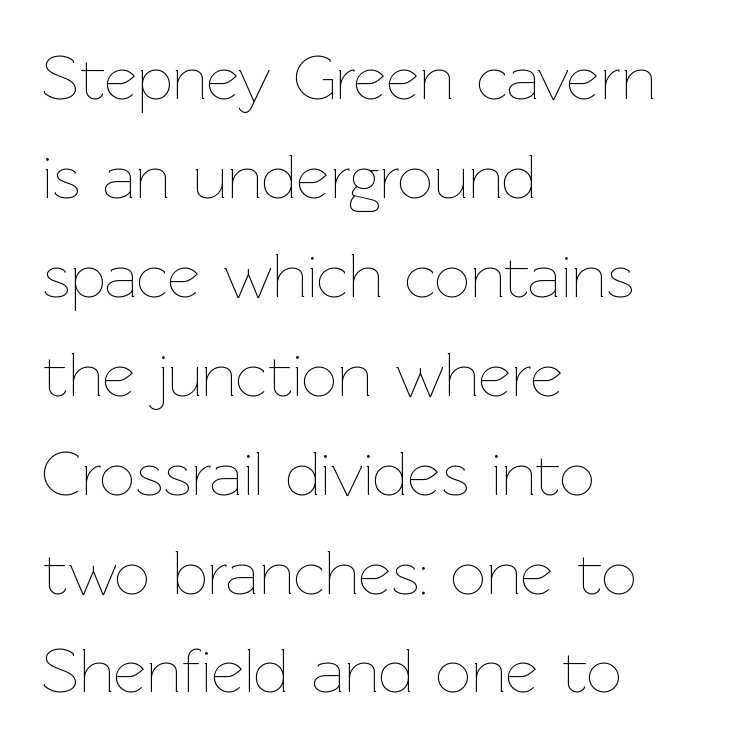
Q: Is the text bold? A: No.
Q: Is the text italic (slanted)? A: No, it is upright.
Q: Is the text underlined? A: No.
Q: How is the paragraph aligned? A: Left-aligned.
Q: Is the spacing between letters normal or unusually wide? A: Normal.
Q: Is the spacing between lines tight, normal or loose? A: Normal.
Q: Width (condensed, normal, or wide)? A: Normal.
Q: Stroke contrast? A: Low.
Q: x-height? A: Medium.
Q: Monospaced? A: No.
